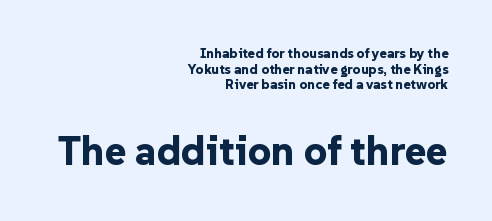
{"serif": "no", "italic": "no", "bold": "yes", "weight": "bold", "width": "normal", "stroke_contrast": "low", "x_height": "medium", "monospaced": "no", "underline": "no", "align": "right", "line_spacing": "tight", "line_spacing_ratio": 1.12, "letter_spacing": "normal", "letter_spacing_em": 0.0, "larger_block": "second", "size_ratio": 2.93, "glyph_px": 41}
